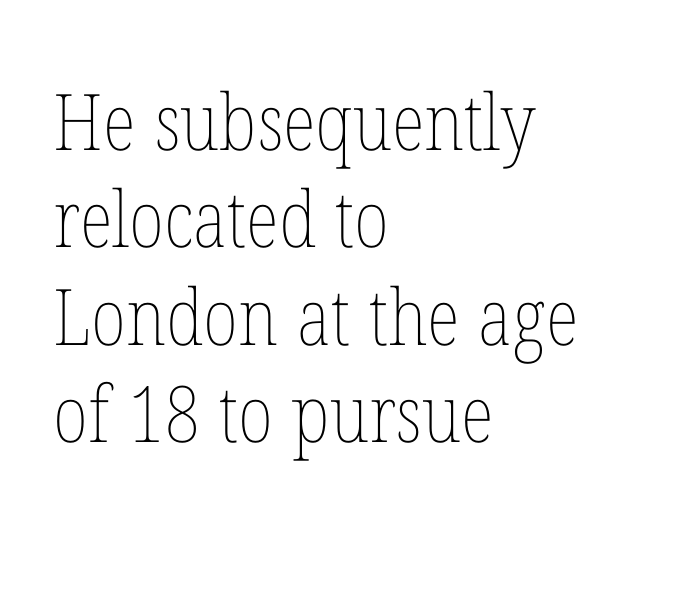
{"italic": "no", "bold": "no", "weight": "thin", "width": "condensed", "stroke_contrast": "low", "x_height": "medium", "monospaced": "no", "underline": "no", "align": "left", "line_spacing": "normal", "line_spacing_ratio": 1.25, "letter_spacing": "normal", "letter_spacing_em": 0.0, "glyph_px": 78}
